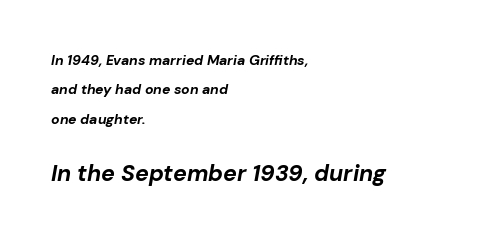
The image shows 23 px bold type, italic (leaning right); set left-aligned, loose line spacing (2.1x), normal letter spacing, not underlined; the second (bottom) block is 1.64x larger.
